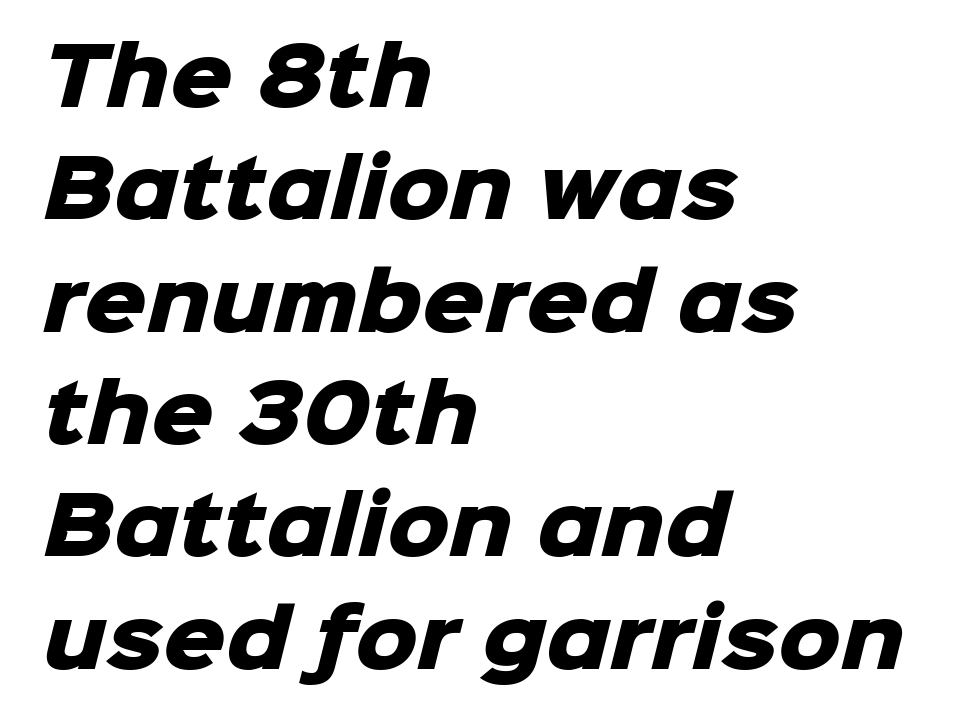
{"serif": "no", "bold": "yes", "weight": "heavy", "width": "normal", "stroke_contrast": "low", "x_height": "medium", "monospaced": "no", "underline": "no", "align": "left", "line_spacing": "normal", "line_spacing_ratio": 1.44, "letter_spacing": "normal", "letter_spacing_em": 0.0, "glyph_px": 78}
